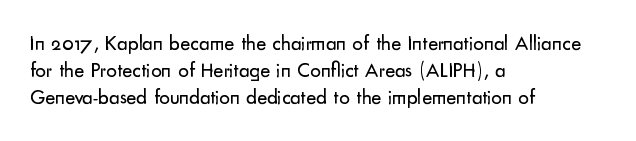
Q: Is the text bold? A: No.
Q: Is the text italic (slanted)? A: No, it is upright.
Q: Is the text underlined? A: No.
Q: How is the paragraph aligned? A: Left-aligned.
Q: Is the spacing between letters normal or unusually wide? A: Normal.
Q: Is the spacing between lines tight, normal or loose? A: Normal.
